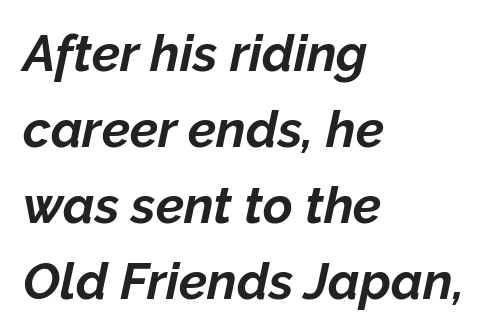
Q: Is the text bold? A: Yes.
Q: Is the text italic (slanted)? A: Yes, it leans right by about 12 degrees.
Q: Is the text underlined? A: No.
Q: How is the paragraph aligned? A: Left-aligned.
Q: Is the spacing between letters normal or unusually wide? A: Normal.
Q: Is the spacing between lines tight, normal or loose? A: Normal.
Q: Width (condensed, normal, or wide)? A: Normal.
Q: Stroke contrast? A: Low.
Q: x-height? A: Medium.
Q: Monospaced? A: No.
